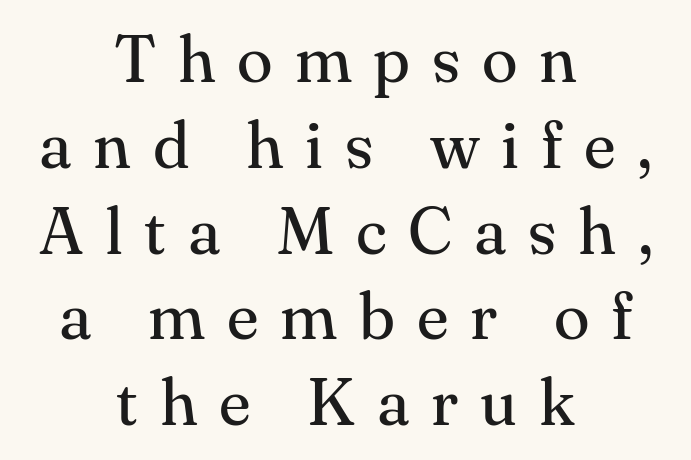
The lines sit at an ordinary, default distance from one another. Between one letter and the next there's a generous, obvious gap. These lines were composed using upright roman letters. The zone under the glyphs is completely vacant.
